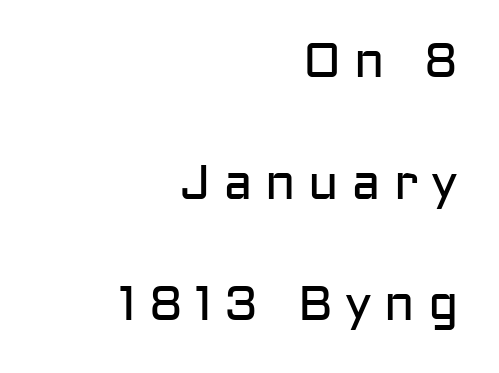
The designer dialed line spacing up above the default. Check under the words: just untouched page. Compared with typical body copy, the letter spacing here is much looser. This sample has the flowing, uneven cadence of proportional lettering. Which margin do the lines hug? The right one — the left edge is uneven. Stroke mass is kept to a normal reading level or below.
